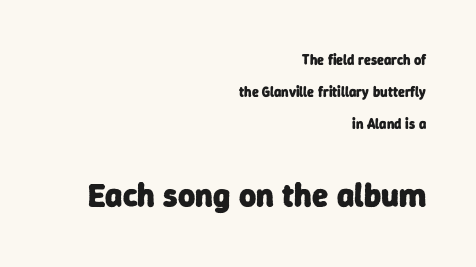
The rendering uses a large line-height, opening up the rows. Proportional: the letters do not fall into vertical columns. Regarding serifs, this sample does without them. The space beneath each line is pristine and unruled.
